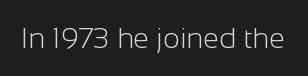
{"serif": "no", "italic": "no", "bold": "no", "weight": "light", "width": "normal", "stroke_contrast": "low", "x_height": "medium", "monospaced": "no", "underline": "no", "letter_spacing": "normal", "letter_spacing_em": 0.0, "glyph_px": 29}
